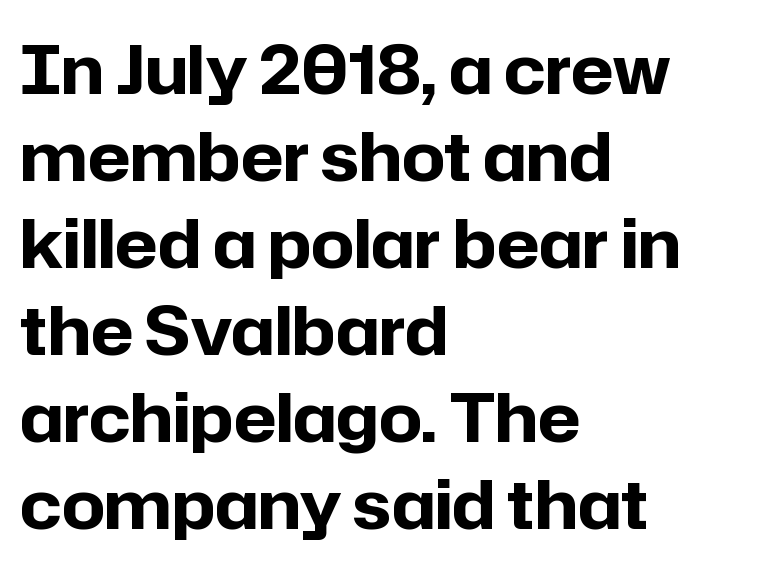
{"serif": "no", "italic": "no", "bold": "yes", "weight": "bold", "width": "normal", "stroke_contrast": "low", "x_height": "medium", "monospaced": "no", "underline": "no", "align": "left", "line_spacing": "normal", "line_spacing_ratio": 1.3, "letter_spacing": "normal", "letter_spacing_em": 0.0, "glyph_px": 67}
